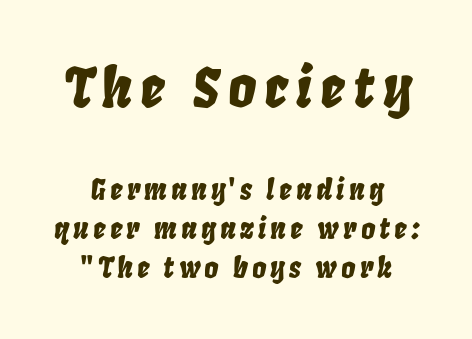
Q: Is the text italic (slanted)? A: Yes, it leans right by about 8 degrees.
Q: Is the text underlined? A: No.
Q: How is the paragraph aligned? A: Centered.
Q: Is the spacing between lines tight, normal or loose? A: Normal.
Q: Which block of text is set in a larger size, the first (top) or the second (bottom)? A: The first (top) one.
Q: Width (condensed, normal, or wide)? A: Condensed.
Q: Stroke contrast? A: Low.
Q: x-height? A: Large.
Q: Monospaced? A: No.
